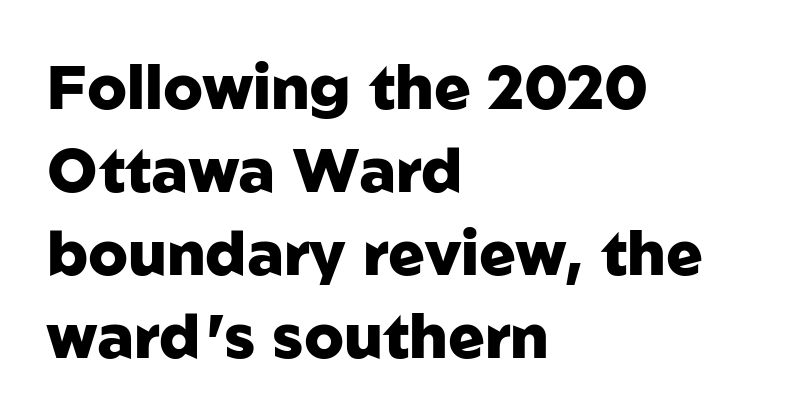
The image shows 61 px heavy sans-serif type, upright; set left-aligned, normal line spacing (1.36x), normal letter spacing, not underlined; low stroke contrast and a medium x-height.
